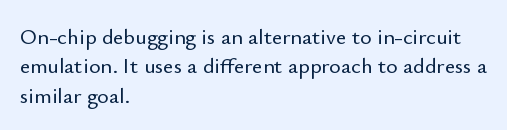
Glyph-to-glyph distance matches everyday printed text. If you drew a ruler down the left edge, every line would touch it. The letters stand upright; this is a roman face. No word sits above an underline. The line-height multiplier appears to be the usual default.
